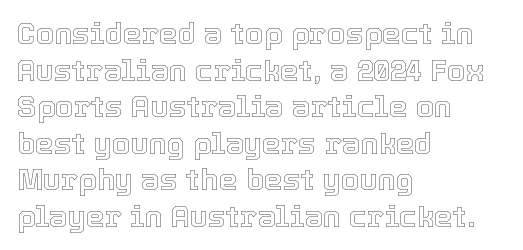
The image shows 30 px text type, upright; set left-aligned, line spacing 1.22x, normal letter spacing, not underlined; a medium x-height.
